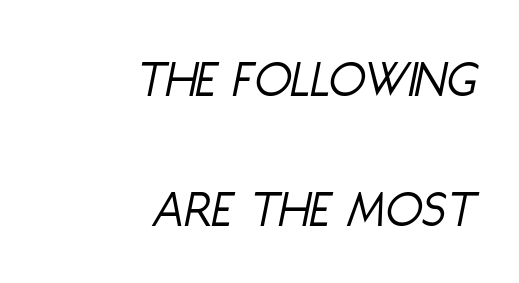
{"italic": "yes", "lean": "right", "slant_degrees": 11, "bold": "no", "weight": "light", "width": "condensed", "stroke_contrast": "low", "x_height": "large", "monospaced": "no", "underline": "no", "align": "right", "line_spacing": "loose", "line_spacing_ratio": 2.4, "letter_spacing": "normal", "letter_spacing_em": 0.0, "glyph_px": 54}
